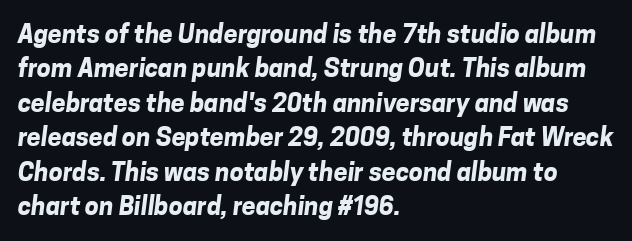
{"bold": "yes", "underline": "no", "align": "left", "line_spacing": "normal", "line_spacing_ratio": 1.38, "letter_spacing": "normal", "letter_spacing_em": 0.0, "glyph_px": 25}
